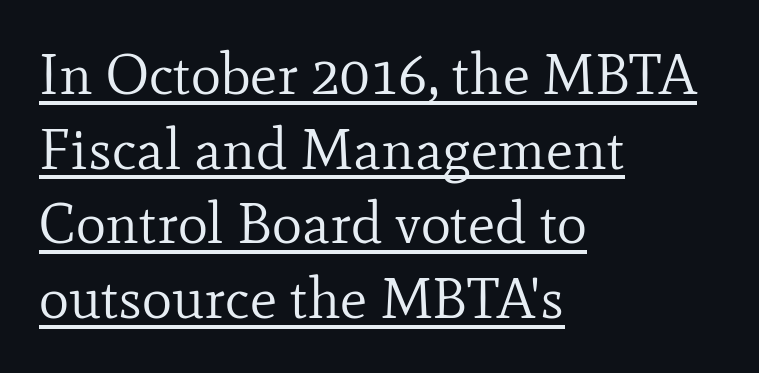
The image shows 57 px regular-weight serif type, upright; set left-aligned, normal line spacing (1.31x), normal letter spacing, underlined; low stroke contrast and a small x-height.
